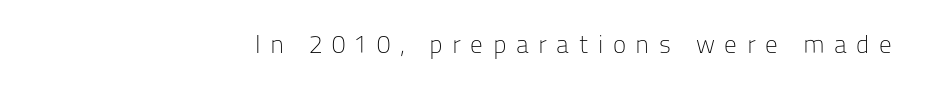
Q: Is the text bold? A: No.
Q: Is the text italic (slanted)? A: No, it is upright.
Q: Is the text underlined? A: No.
Q: How is the paragraph aligned? A: Right-aligned.
Q: Is the spacing between letters normal or unusually wide? A: Unusually wide.
